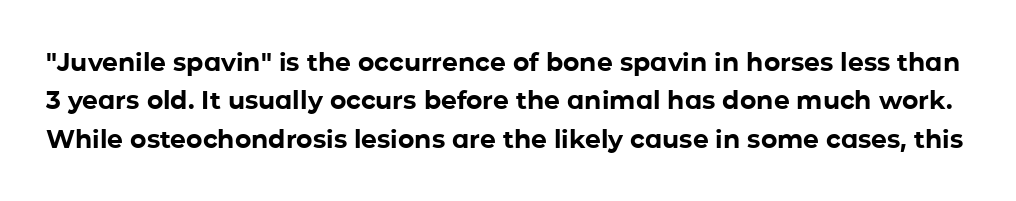
The image shows 25 px bold type, upright; set normal line spacing (1.54x), normal letter spacing, not underlined.
